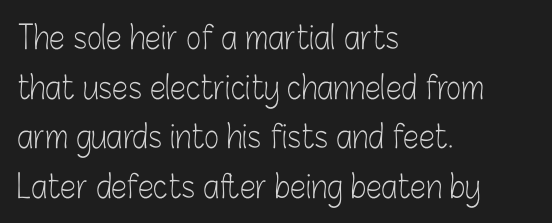
Q: Is the text bold? A: No.
Q: Is the text italic (slanted)? A: No, it is upright.
Q: Is the typeface a serif or a sans-serif typeface? A: Sans-serif.
Q: Is the text underlined? A: No.
Q: How is the paragraph aligned? A: Left-aligned.
Q: Is the spacing between letters normal or unusually wide? A: Normal.
Q: Is the spacing between lines tight, normal or loose? A: Normal.
Q: Width (condensed, normal, or wide)? A: Condensed.
Q: Stroke contrast? A: Low.
Q: x-height? A: Medium.
Q: Monospaced? A: No.
